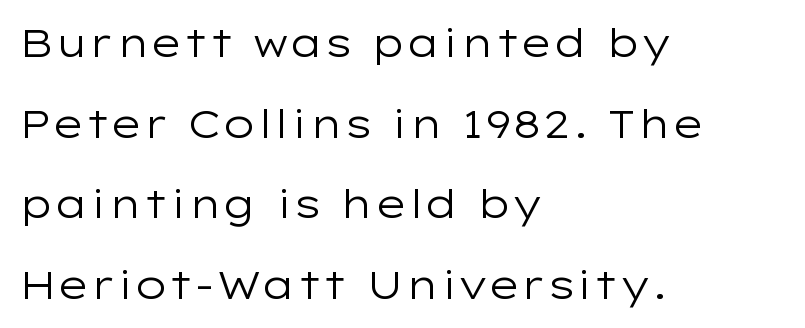
Is the stroke heavy? The answer is a plain regular-or-lighter. The face used here is rendered with its standard letterfit. Each line starts at the same left margin while the right side varies. One glance says open: line gaps are wider than usual.
